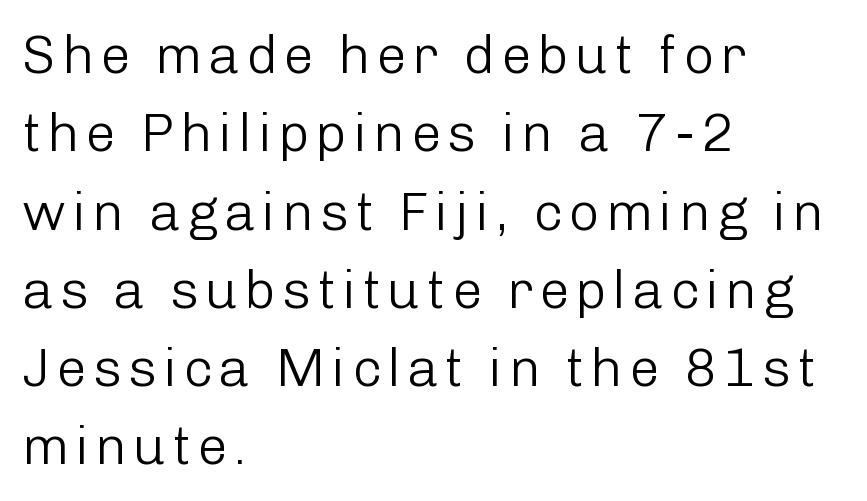
Q: Is the text bold? A: No.
Q: Is the text italic (slanted)? A: No, it is upright.
Q: Is the typeface a serif or a sans-serif typeface? A: Sans-serif.
Q: Is the text underlined? A: No.
Q: How is the paragraph aligned? A: Left-aligned.
Q: Is the spacing between lines tight, normal or loose? A: Normal.
Q: Width (condensed, normal, or wide)? A: Normal.
Q: Stroke contrast? A: Low.
Q: x-height? A: Medium.
Q: Monospaced? A: No.
